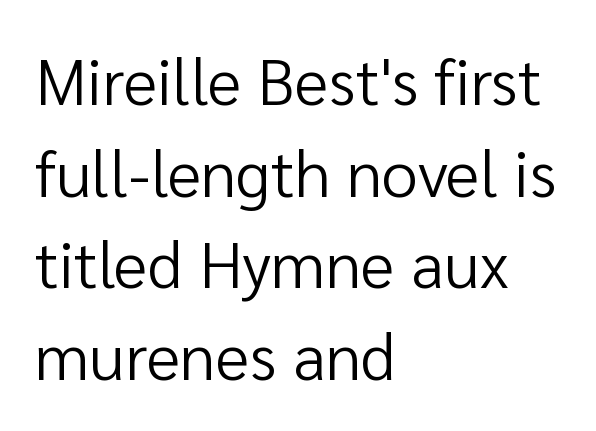
Is this a heavy cut? Hardly; it is regular or lighter. No word sits above an underline. Between one letter and the next there's only the usual sliver of space. Upright lettering throughout. A sans-serif font was chosen for this passage. The compositor pushed each line to the left boundary.
